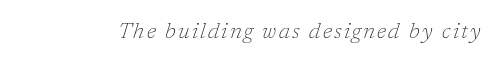
The specimen omits any rule beneath the text block's lines. Bold? No — there's no thickening of the strokes. The rendering applies a slant to the glyphs.
